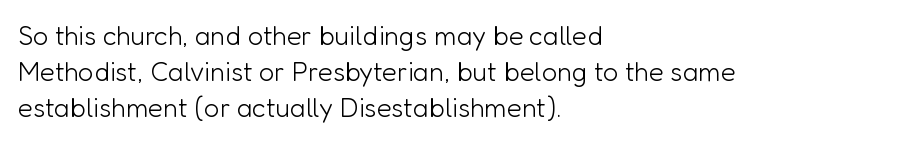
Q: Is the text bold? A: No.
Q: Is the text italic (slanted)? A: No, it is upright.
Q: Is the text underlined? A: No.
Q: How is the paragraph aligned? A: Left-aligned.
Q: Is the spacing between letters normal or unusually wide? A: Normal.
Q: Is the spacing between lines tight, normal or loose? A: Normal.
